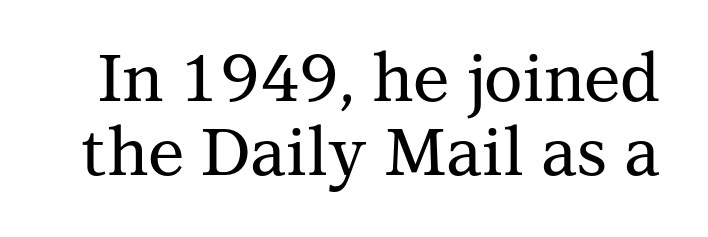
{"serif": "yes", "italic": "no", "width": "normal", "stroke_contrast": "medium", "x_height": "medium", "monospaced": "no", "underline": "no", "line_spacing": "tight", "line_spacing_ratio": 1.12, "letter_spacing": "normal", "letter_spacing_em": 0.0, "glyph_px": 66}
